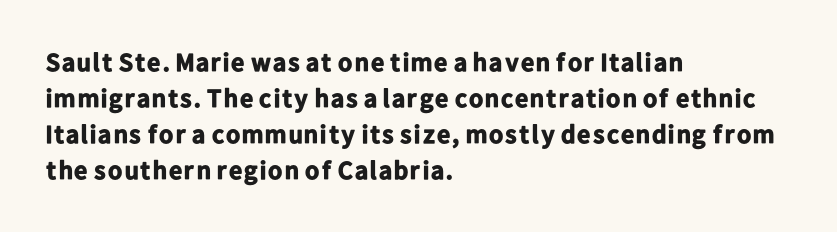
{"italic": "no", "bold": "yes", "underline": "no", "align": "left", "line_spacing": "normal", "line_spacing_ratio": 1.38, "letter_spacing": "normal", "letter_spacing_em": 0.0, "glyph_px": 26}
